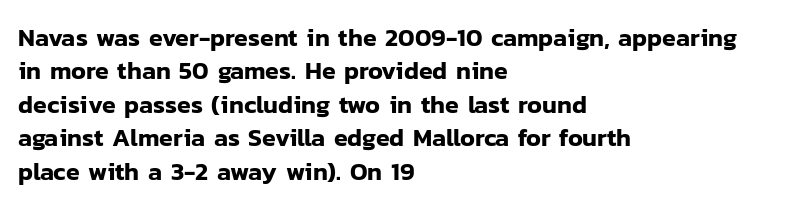
{"italic": "no", "underline": "no", "align": "left", "line_spacing": "normal", "line_spacing_ratio": 1.34, "letter_spacing": "normal", "letter_spacing_em": 0.0, "glyph_px": 25}
